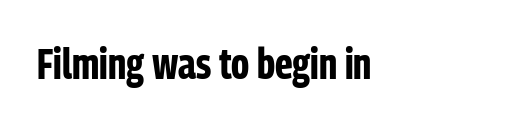
The image shows 43 px bold, condensed sans-serif type, upright; set normal letter spacing, not underlined; low stroke contrast and a medium x-height.
